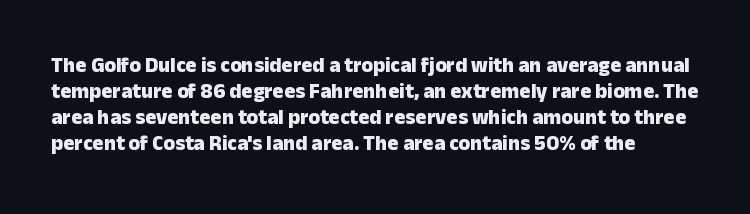
Caption: bold face, heavy strokes. Here the glyphs are tracked normally, forming tight word shapes. Underline: absent. The typography opts for an upright posture over an oblique one.
